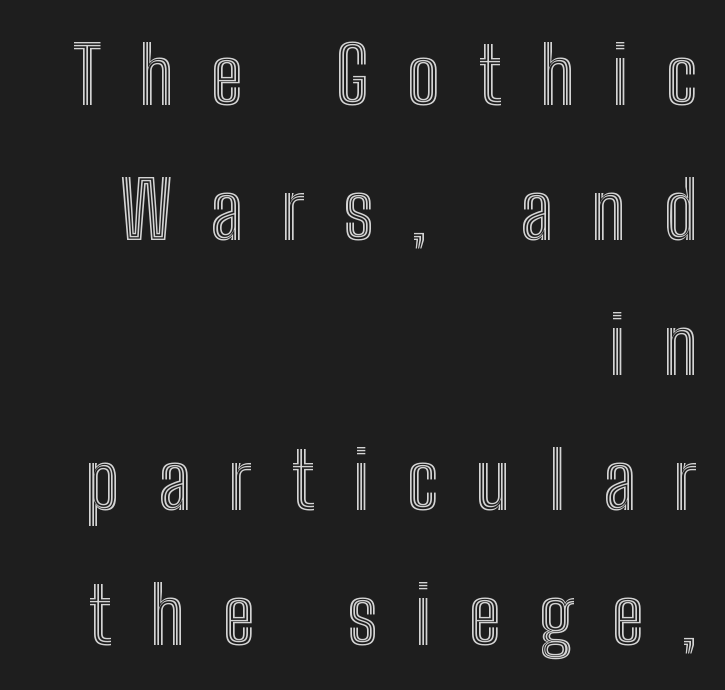
Q: Is the text italic (slanted)? A: No, it is upright.
Q: Is the text underlined? A: No.
Q: How is the paragraph aligned? A: Right-aligned.
Q: Is the spacing between letters normal or unusually wide? A: Unusually wide.
Q: Width (condensed, normal, or wide)? A: Condensed.
Q: x-height? A: Medium.
Q: Monospaced? A: No.
